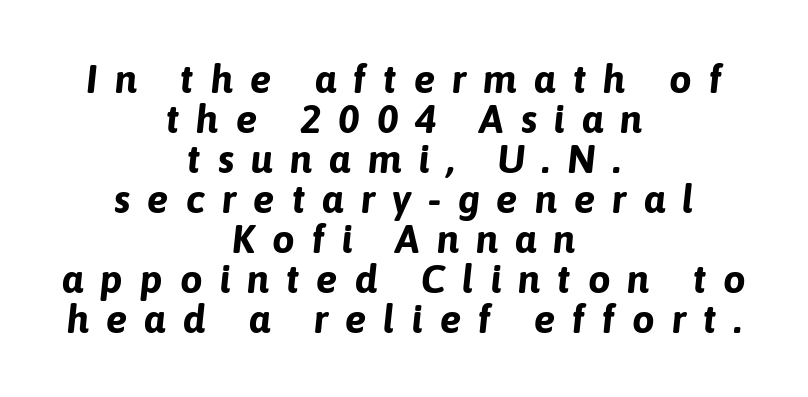
The whitespace from short lines is split evenly between both sides. Varying glyph widths throughout — classic text-font behaviour. Strokes here are thick enough to call this a true bold. If you measured baseline to baseline, you'd find a short distance. The face used here is rendered with a markedly widened letterfit.
